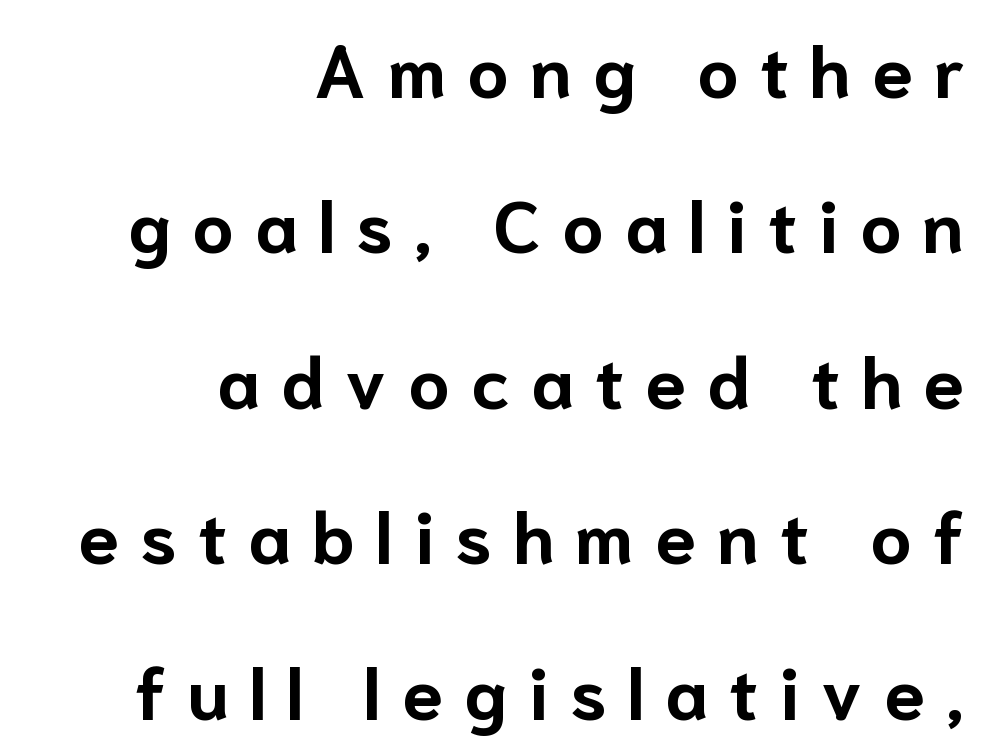
{"serif": "no", "italic": "no", "bold": "yes", "weight": "bold", "width": "normal", "stroke_contrast": "low", "x_height": "medium", "monospaced": "no", "underline": "no", "align": "right", "line_spacing": "loose", "line_spacing_ratio": 2.13, "letter_spacing": "wide", "letter_spacing_em": 0.29, "glyph_px": 73}
